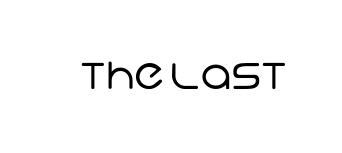
The image shows 42 px regular-weight sans-serif type; set normal letter spacing, not underlined; low stroke contrast and a large x-height.
